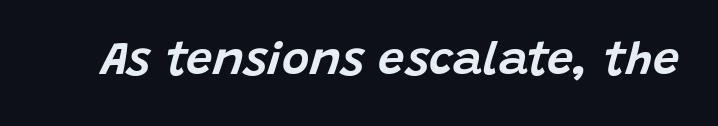
{"italic": "yes", "lean": "right", "slant_degrees": 15, "width": "normal", "stroke_contrast": "low", "x_height": "large", "monospaced": "no", "underline": "no", "letter_spacing": "normal", "letter_spacing_em": 0.0, "glyph_px": 47}
